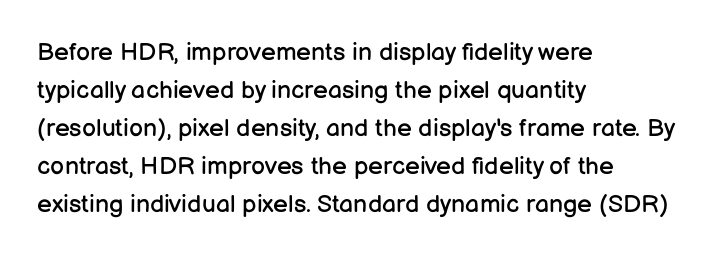
The font's upright variant was chosen for this text. The specimen omits any rule beneath the text block's lines. All the whitespace from short lines collects on the right. Tracking here is standard; glyphs follow each other at the usual distance.
